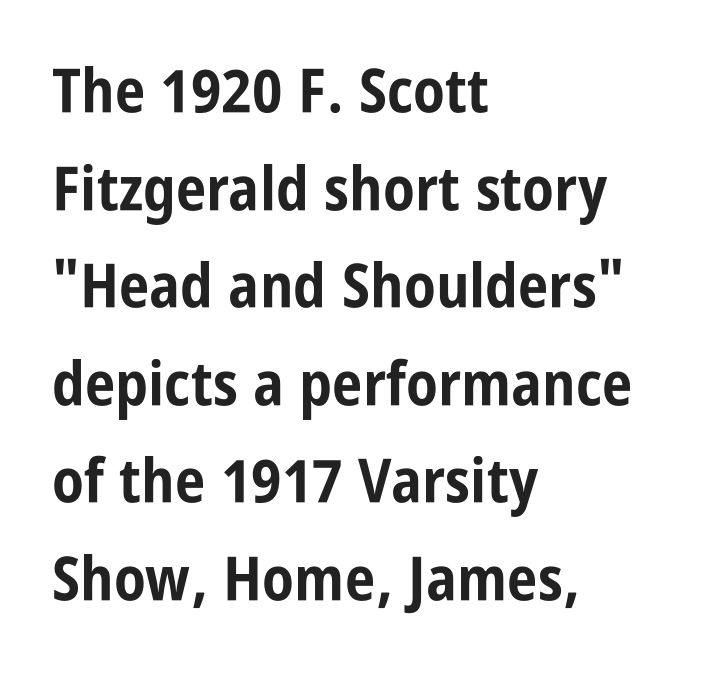
Does extra space separate the letters? No, they use regular spacing. A typesetter would call this proportional, since set widths differ per character. This is sans-serif lettering, the kind often seen on screens and signage. The passage is arranged the way most books set body copy — flush left.
